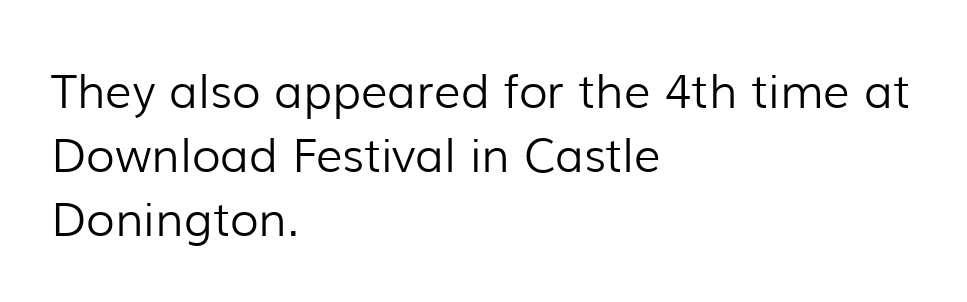
{"serif": "no", "italic": "no", "bold": "no", "weight": "light", "width": "normal", "stroke_contrast": "low", "x_height": "medium", "monospaced": "no", "underline": "no", "align": "left", "line_spacing": "normal", "line_spacing_ratio": 1.36, "letter_spacing": "normal", "letter_spacing_em": 0.0, "glyph_px": 47}
